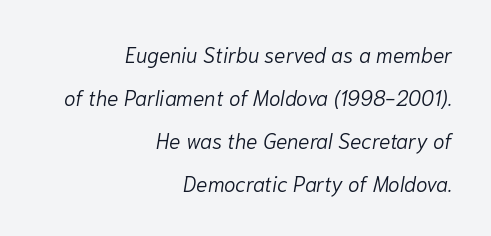
Q: Is the text bold? A: No.
Q: Is the text italic (slanted)? A: Yes, it leans right by about 10 degrees.
Q: Is the text underlined? A: No.
Q: How is the paragraph aligned? A: Right-aligned.
Q: Is the spacing between letters normal or unusually wide? A: Normal.
Q: Is the spacing between lines tight, normal or loose? A: Loose.
